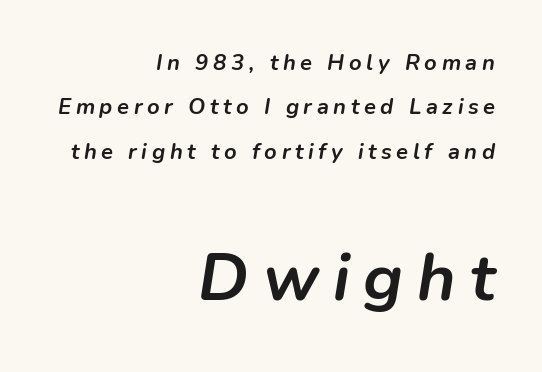
The image shows 66 px semibold type, italic (leaning right); set right-aligned, loose line spacing (2.02x), unusually wide letter spacing (+0.21 em), not underlined; the second (bottom) block is 3.0x larger; low stroke contrast and a medium x-height.
